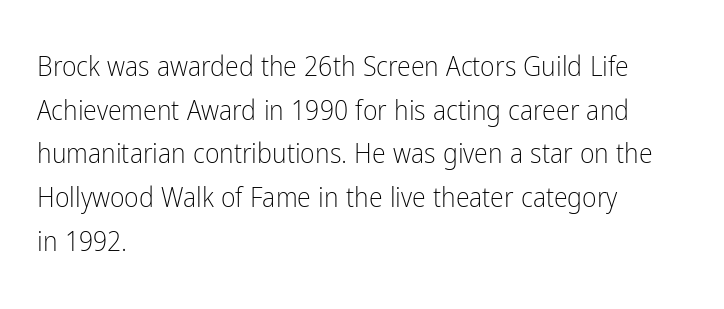
Q: Is the text bold? A: No.
Q: Is the text italic (slanted)? A: No, it is upright.
Q: Is the typeface a serif or a sans-serif typeface? A: Sans-serif.
Q: Is the text underlined? A: No.
Q: How is the paragraph aligned? A: Left-aligned.
Q: Is the spacing between letters normal or unusually wide? A: Normal.
Q: Is the spacing between lines tight, normal or loose? A: Normal.
Q: Width (condensed, normal, or wide)? A: Condensed.
Q: Stroke contrast? A: Low.
Q: x-height? A: Medium.
Q: Monospaced? A: No.
